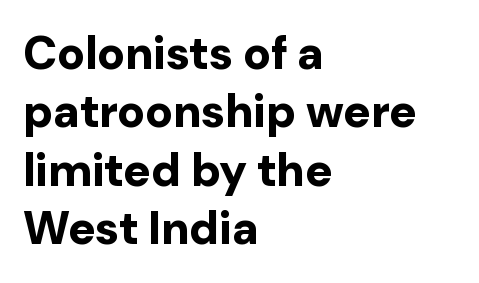
{"serif": "no", "italic": "no", "bold": "yes", "weight": "bold", "width": "normal", "stroke_contrast": "low", "x_height": "medium", "monospaced": "no", "underline": "no", "align": "left", "line_spacing": "normal", "line_spacing_ratio": 1.27, "letter_spacing": "normal", "letter_spacing_em": 0.0, "glyph_px": 46}
